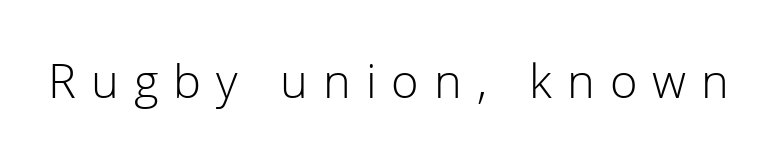
{"serif": "no", "italic": "no", "bold": "no", "weight": "light", "width": "normal", "stroke_contrast": "low", "x_height": "medium", "monospaced": "no", "underline": "no", "letter_spacing": "wide", "letter_spacing_em": 0.32, "glyph_px": 47}
